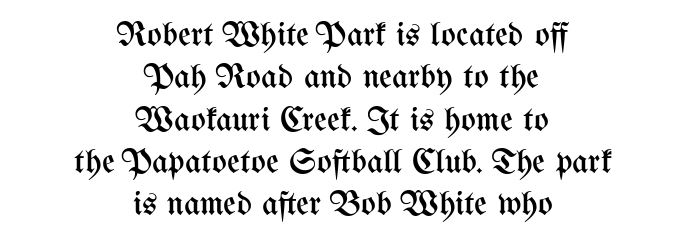
Q: Is the text bold? A: No.
Q: Is the text italic (slanted)? A: No, it is upright.
Q: Is the text underlined? A: No.
Q: How is the paragraph aligned? A: Centered.
Q: Is the spacing between letters normal or unusually wide? A: Normal.
Q: Width (condensed, normal, or wide)? A: Condensed.
Q: Stroke contrast? A: Medium.
Q: x-height? A: Medium.
Q: Monospaced? A: No.
